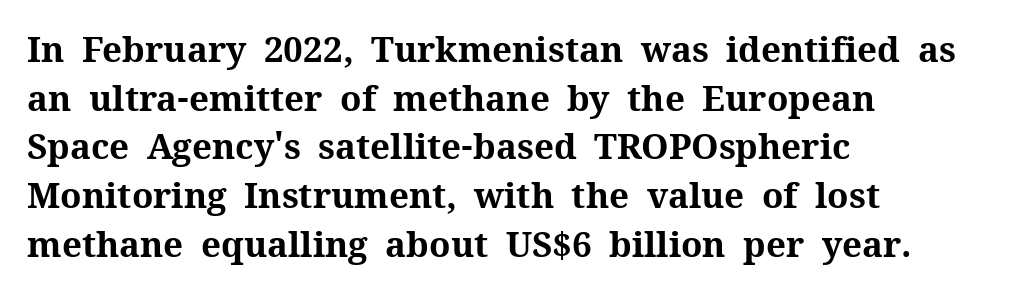
Q: Is the text bold? A: Yes.
Q: Is the text italic (slanted)? A: No, it is upright.
Q: Is the typeface a serif or a sans-serif typeface? A: Serif.
Q: Is the text underlined? A: No.
Q: How is the paragraph aligned? A: Left-aligned.
Q: Is the spacing between letters normal or unusually wide? A: Normal.
Q: Is the spacing between lines tight, normal or loose? A: Normal.
Q: Width (condensed, normal, or wide)? A: Normal.
Q: Stroke contrast? A: Medium.
Q: x-height? A: Medium.
Q: Monospaced? A: No.
